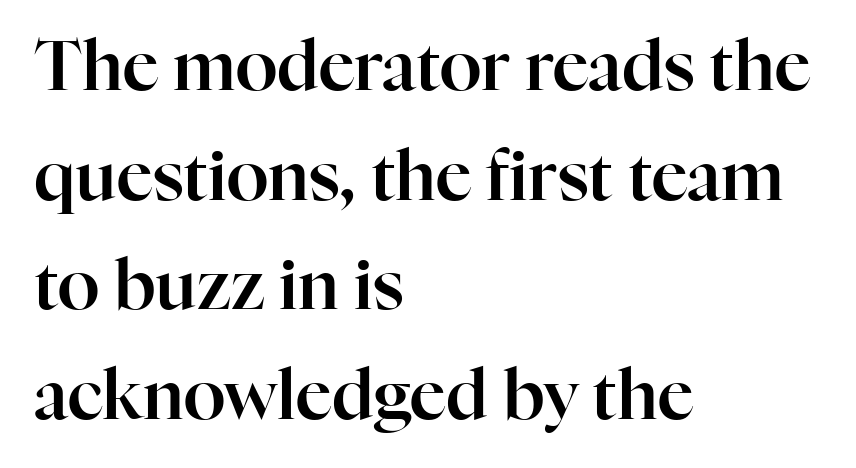
Q: Is the text italic (slanted)? A: No, it is upright.
Q: Is the typeface a serif or a sans-serif typeface? A: Serif.
Q: Is the text underlined? A: No.
Q: How is the paragraph aligned? A: Left-aligned.
Q: Is the spacing between letters normal or unusually wide? A: Normal.
Q: Is the spacing between lines tight, normal or loose? A: Normal.
Q: Width (condensed, normal, or wide)? A: Normal.
Q: Stroke contrast? A: High.
Q: x-height? A: Medium.
Q: Monospaced? A: No.
